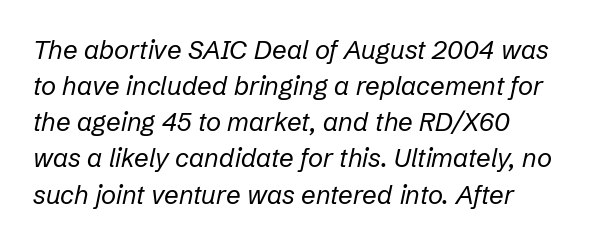
The image shows 26 px text type, italic (leaning right); set normal line spacing (1.39x), normal letter spacing, not underlined.
